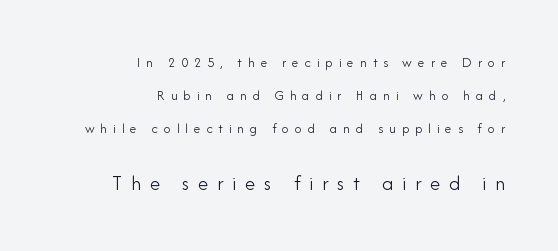
The image shows 21 px text type, upright; set right-aligned, loose line spacing (2.37x), unusually wide letter spacing (+0.42 em), not underlined; the second (bottom) block is 1.5x larger.
